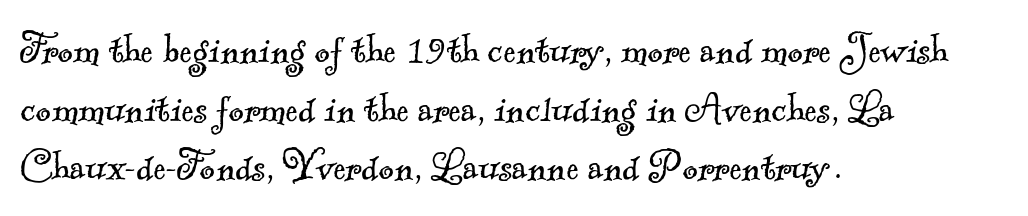
Glyph-to-glyph distance matches everyday printed text. Successive baselines arrive at the customary interval. A bare baseline throughout the passage. This sample uses a serif face.
